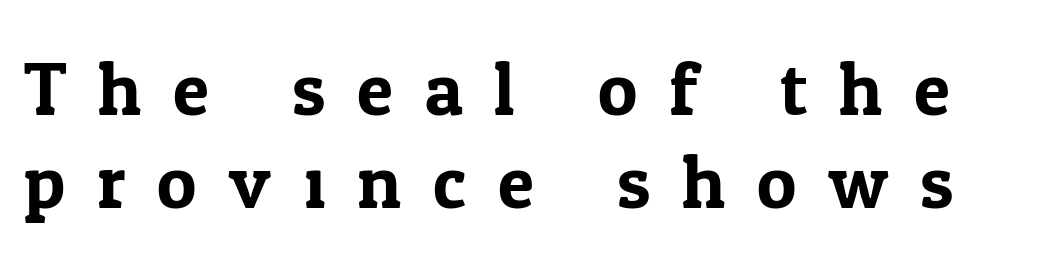
The image shows 74 px serif type, upright; set normal line spacing (1.26x), unusually wide letter spacing (+0.43 em), not underlined; low stroke contrast and a medium x-height.
